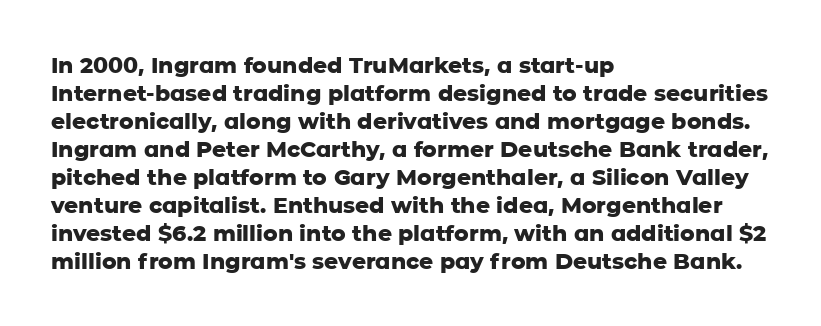
{"italic": "no", "bold": "yes", "underline": "no", "align": "left", "line_spacing": "normal", "line_spacing_ratio": 1.27, "letter_spacing": "normal", "letter_spacing_em": 0.0, "glyph_px": 22}
